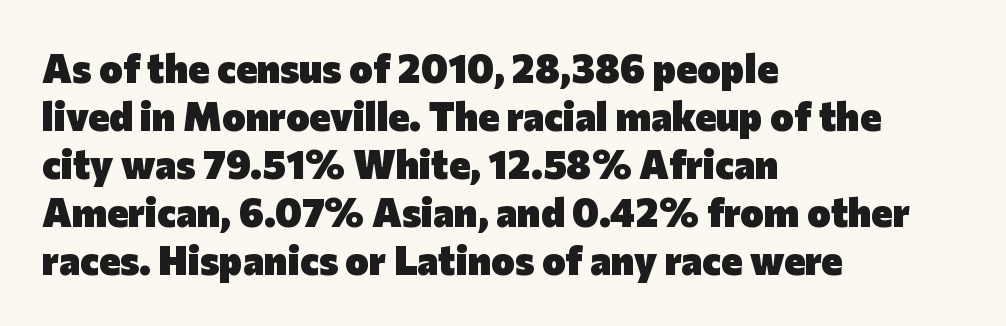
{"serif": "no", "italic": "no", "bold": "yes", "weight": "heavy", "width": "normal", "stroke_contrast": "low", "x_height": "medium", "monospaced": "no", "underline": "no", "align": "left", "line_spacing_ratio": 1.2, "letter_spacing": "normal", "letter_spacing_em": 0.0, "glyph_px": 40}
